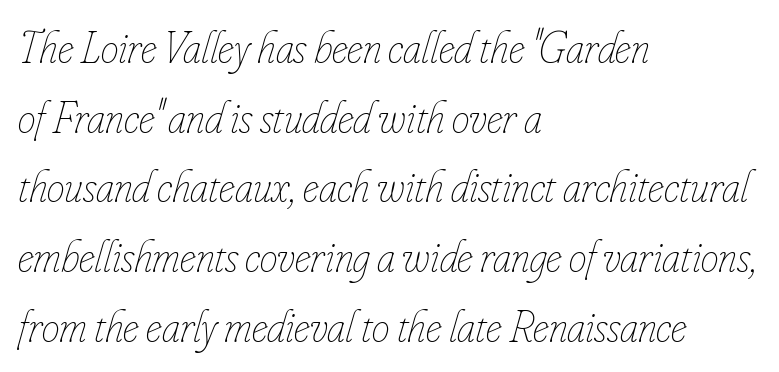
The image shows 45 px thin, condensed type, italic (leaning right); set left-aligned, normal line spacing (1.55x), normal letter spacing, not underlined; low stroke contrast and a small x-height.
